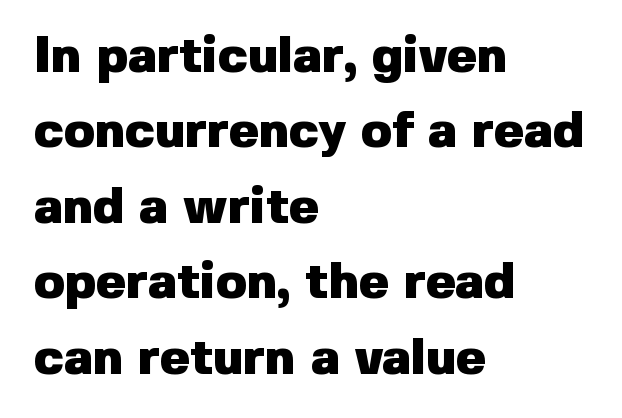
Q: Is the text bold? A: Yes.
Q: Is the text italic (slanted)? A: No, it is upright.
Q: Is the typeface a serif or a sans-serif typeface? A: Sans-serif.
Q: Is the text underlined? A: No.
Q: How is the paragraph aligned? A: Left-aligned.
Q: Is the spacing between letters normal or unusually wide? A: Normal.
Q: Is the spacing between lines tight, normal or loose? A: Normal.
Q: Width (condensed, normal, or wide)? A: Normal.
Q: Stroke contrast? A: Low.
Q: x-height? A: Medium.
Q: Monospaced? A: No.
